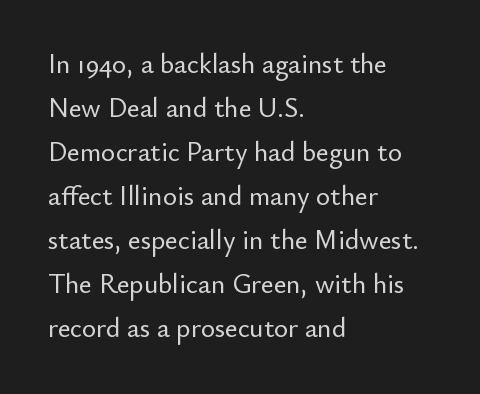
Q: Is the text italic (slanted)? A: No, it is upright.
Q: Is the text underlined? A: No.
Q: How is the paragraph aligned? A: Left-aligned.
Q: Is the spacing between letters normal or unusually wide? A: Normal.
Q: Is the spacing between lines tight, normal or loose? A: Normal.
